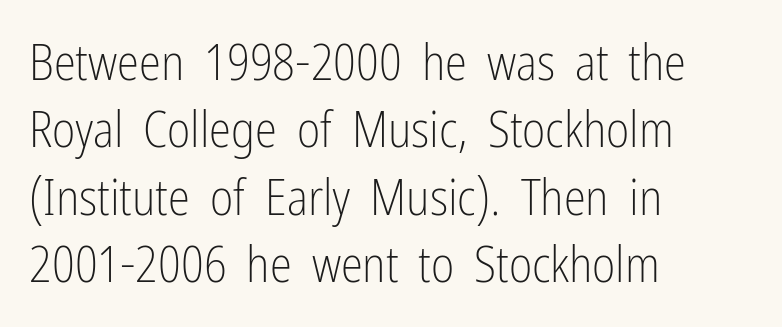
{"serif": "no", "italic": "no", "bold": "no", "weight": "light", "width": "condensed", "stroke_contrast": "low", "x_height": "medium", "monospaced": "no", "underline": "no", "align": "left", "line_spacing": "normal", "line_spacing_ratio": 1.35, "letter_spacing": "normal", "letter_spacing_em": 0.0, "glyph_px": 50}
